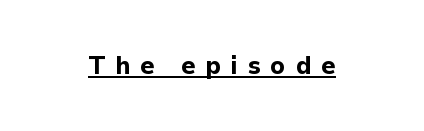
{"italic": "no", "bold": "yes", "underline": "yes", "letter_spacing": "wide", "letter_spacing_em": 0.39, "glyph_px": 25}
